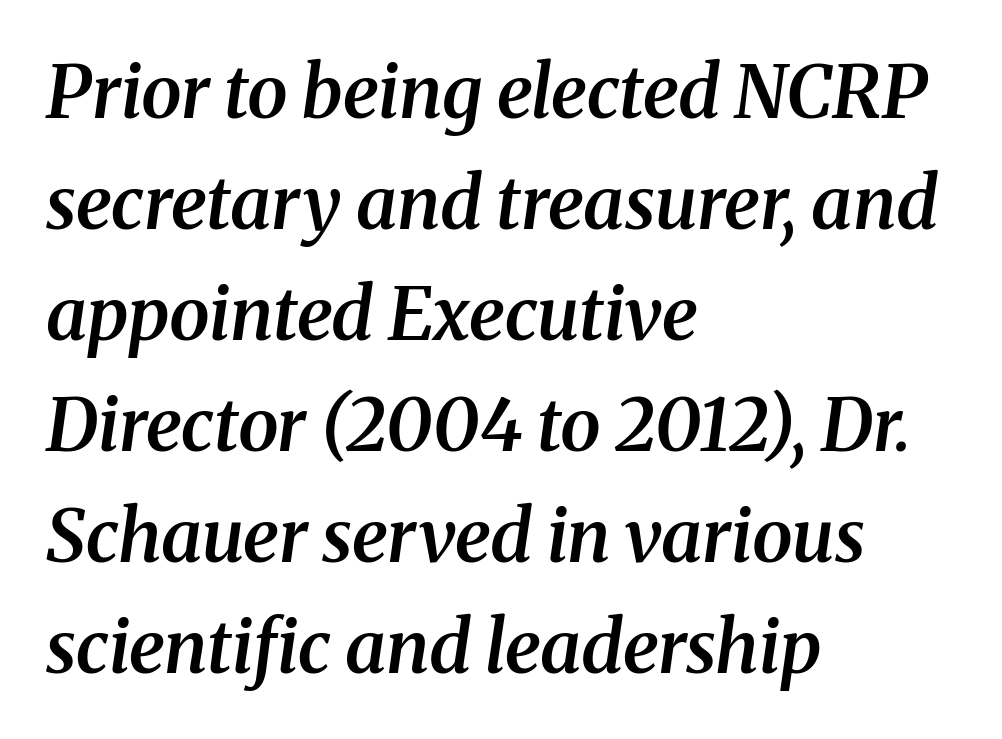
Q: Is the text bold? A: Semi-bold.
Q: Is the text italic (slanted)? A: Yes, it leans right by about 8 degrees.
Q: Is the typeface a serif or a sans-serif typeface? A: Serif.
Q: Is the text underlined? A: No.
Q: How is the paragraph aligned? A: Left-aligned.
Q: Is the spacing between letters normal or unusually wide? A: Normal.
Q: Is the spacing between lines tight, normal or loose? A: Normal.
Q: Width (condensed, normal, or wide)? A: Normal.
Q: Stroke contrast? A: Medium.
Q: x-height? A: Medium.
Q: Monospaced? A: No.
